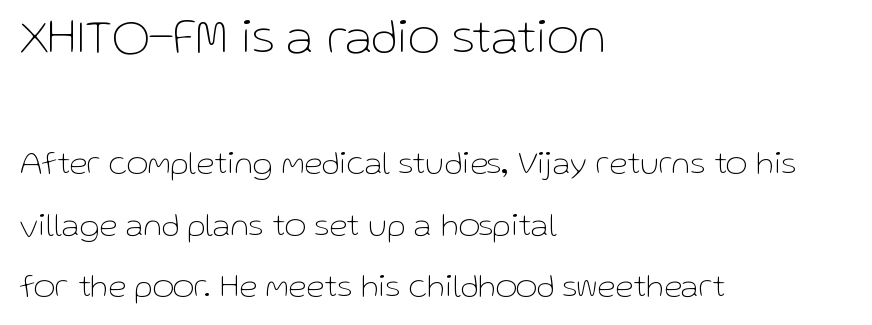
The line texture is even and compact thanks to regular tracking. Character widths vary here, with narrow letters taking less room than wide ones. Stems and bowls with no extra thickness — not bold. Check the space under the baseline: it is left empty. Ascenders rise straight up at ninety degrees.
